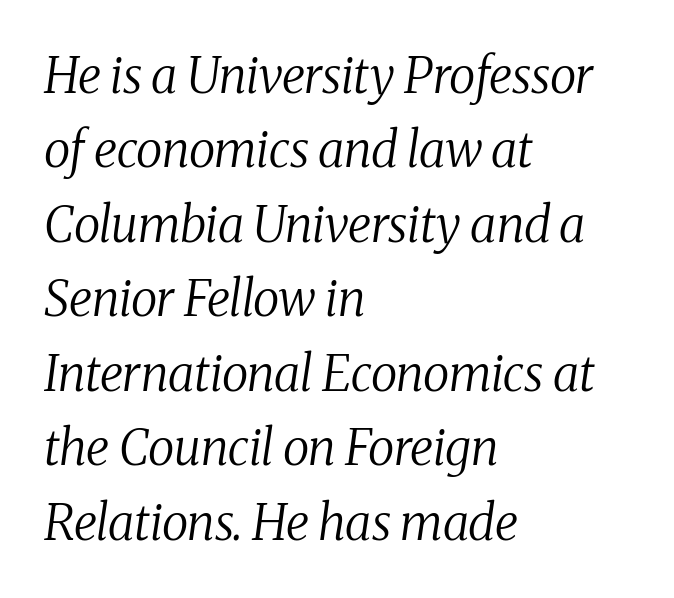
Q: Is the text bold? A: No.
Q: Is the text italic (slanted)? A: Yes, it leans right by about 8 degrees.
Q: Is the typeface a serif or a sans-serif typeface? A: Serif.
Q: Is the text underlined? A: No.
Q: How is the paragraph aligned? A: Left-aligned.
Q: Is the spacing between letters normal or unusually wide? A: Normal.
Q: Is the spacing between lines tight, normal or loose? A: Normal.
Q: Width (condensed, normal, or wide)? A: Normal.
Q: Stroke contrast? A: Medium.
Q: x-height? A: Medium.
Q: Monospaced? A: No.
